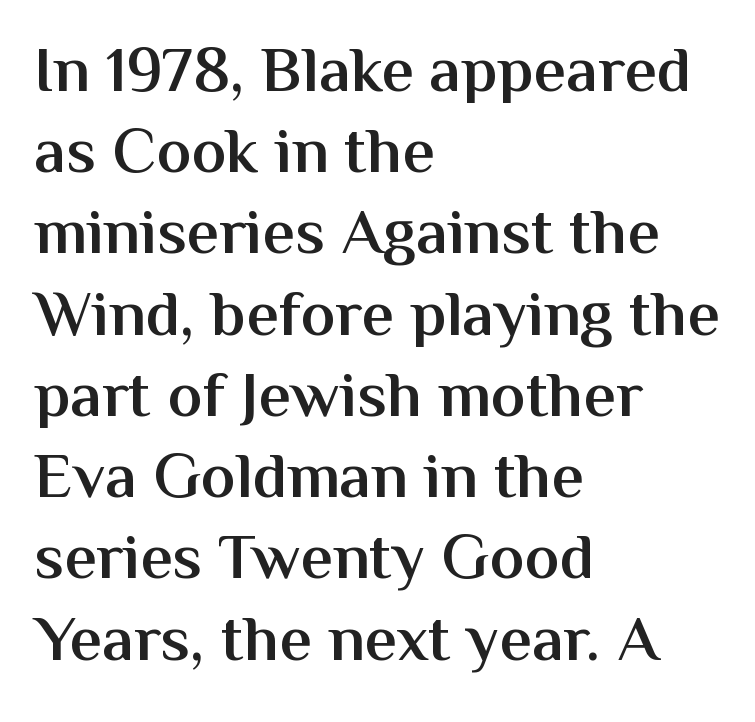
{"serif": "no", "italic": "no", "bold": "semi", "weight": "semibold", "width": "normal", "stroke_contrast": "medium", "x_height": "medium", "monospaced": "no", "underline": "no", "align": "left", "line_spacing": "normal", "line_spacing_ratio": 1.25, "letter_spacing": "normal", "letter_spacing_em": 0.0, "glyph_px": 65}
